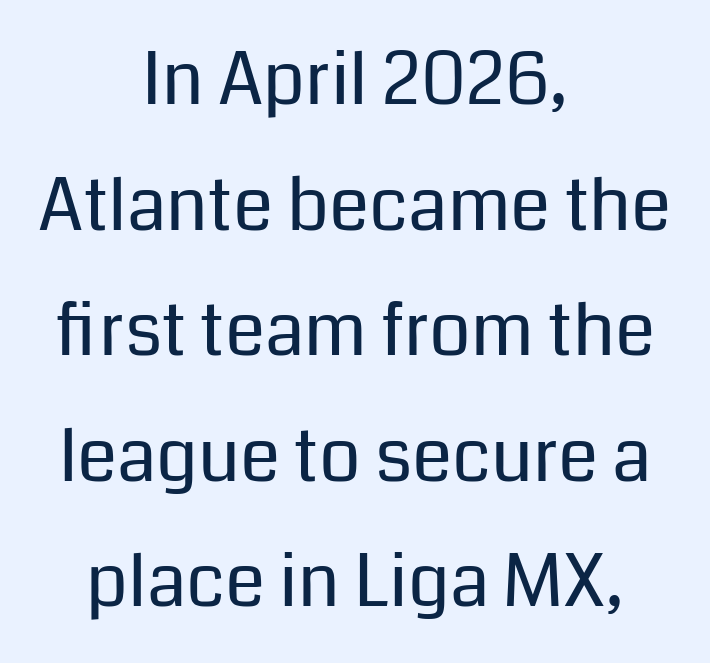
Weight: regular or lighter. The rendering keeps characters at their native spacing. The letters advance in unequal steps, a hallmark of proportional type. This sample is center-justified, so both line endings float freely. This rendering features lettering with no underline.
